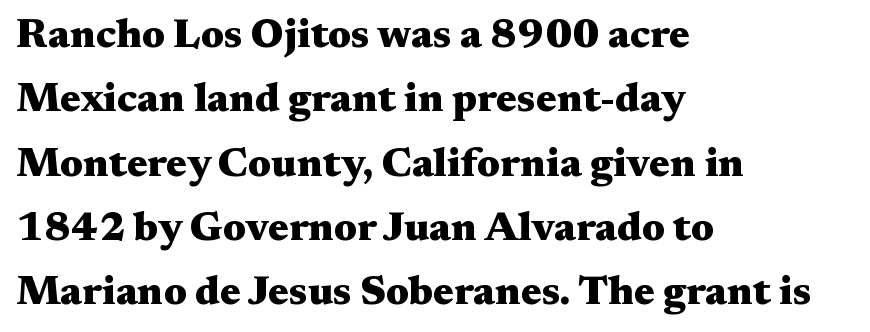
{"serif": "yes", "italic": "no", "bold": "yes", "weight": "heavy", "width": "wide", "stroke_contrast": "medium", "x_height": "medium", "monospaced": "no", "underline": "no", "align": "left", "line_spacing": "normal", "line_spacing_ratio": 1.57, "letter_spacing": "normal", "letter_spacing_em": 0.0, "glyph_px": 41}
